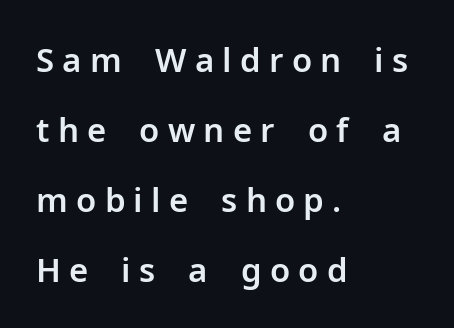
Q: Is the text italic (slanted)? A: No, it is upright.
Q: Is the typeface a serif or a sans-serif typeface? A: Sans-serif.
Q: Is the text underlined? A: No.
Q: How is the paragraph aligned? A: Left-aligned.
Q: Is the spacing between letters normal or unusually wide? A: Unusually wide.
Q: Is the spacing between lines tight, normal or loose? A: Loose.
Q: Width (condensed, normal, or wide)? A: Normal.
Q: Stroke contrast? A: Low.
Q: x-height? A: Medium.
Q: Monospaced? A: No.
